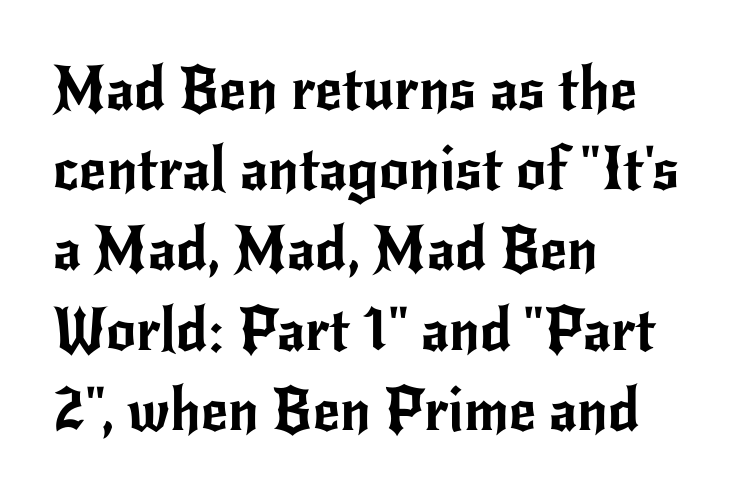
The image shows 59 px sans-serif type, upright; set left-aligned, normal line spacing (1.36x), normal letter spacing, not underlined; low stroke contrast and a small x-height.
